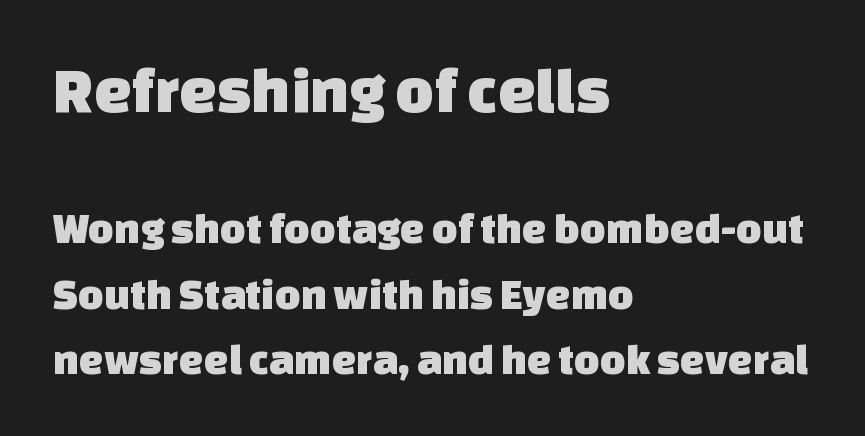
Reading down the block, your eye returns to a fixed left position each line. The words here are not underlined. Leading: standard. This sample uses plain, unmodified letter spacing. In terms of letterform style, serifs are entirely absent. A student would notice the top passage is typeset larger than what follows.
